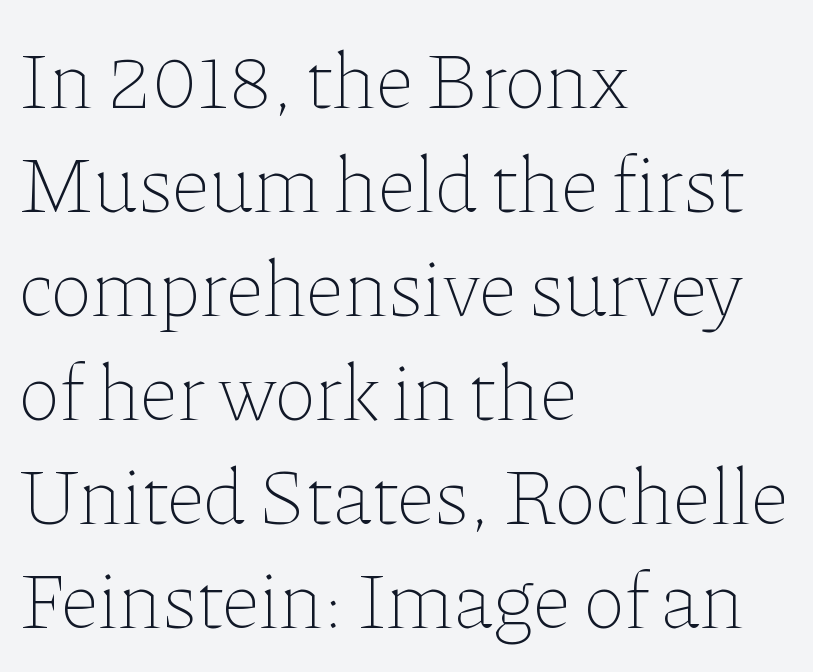
The image shows 80 px thin type, upright; set left-aligned, normal line spacing (1.3x), normal letter spacing, not underlined; low stroke contrast and a medium x-height.
